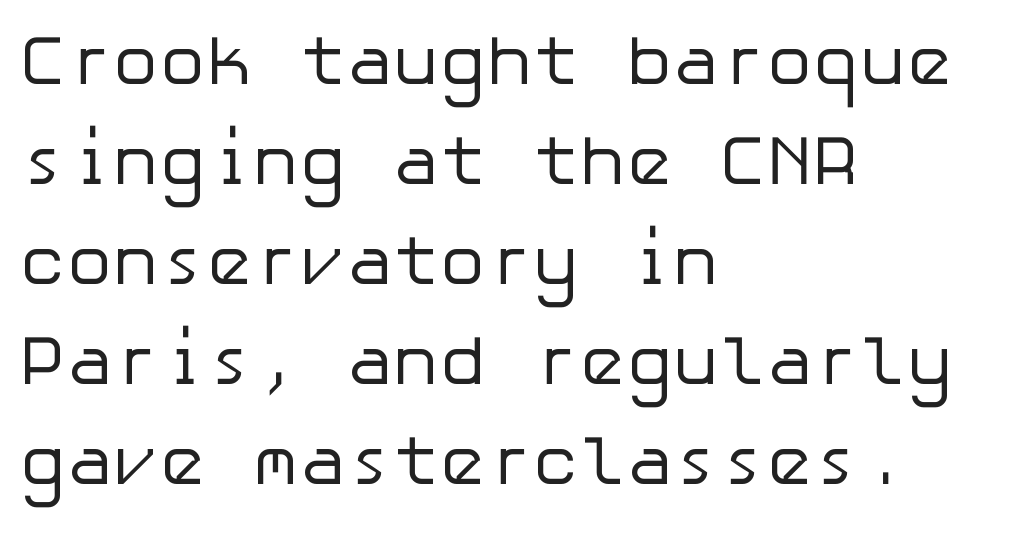
{"serif": "no", "italic": "no", "bold": "no", "weight": "regular", "width": "normal", "stroke_contrast": "low", "x_height": "medium", "underline": "no", "align": "left", "line_spacing": "normal", "line_spacing_ratio": 1.43, "letter_spacing": "normal", "letter_spacing_em": 0.0, "glyph_px": 70}
